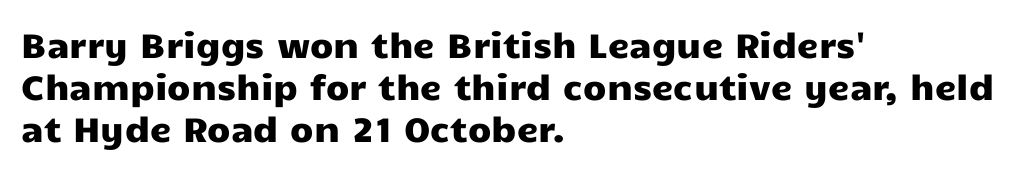
{"serif": "no", "italic": "no", "width": "wide", "stroke_contrast": "low", "x_height": "medium", "monospaced": "no", "underline": "no", "align": "left", "line_spacing_ratio": 1.24, "letter_spacing": "normal", "letter_spacing_em": 0.0, "glyph_px": 34}
